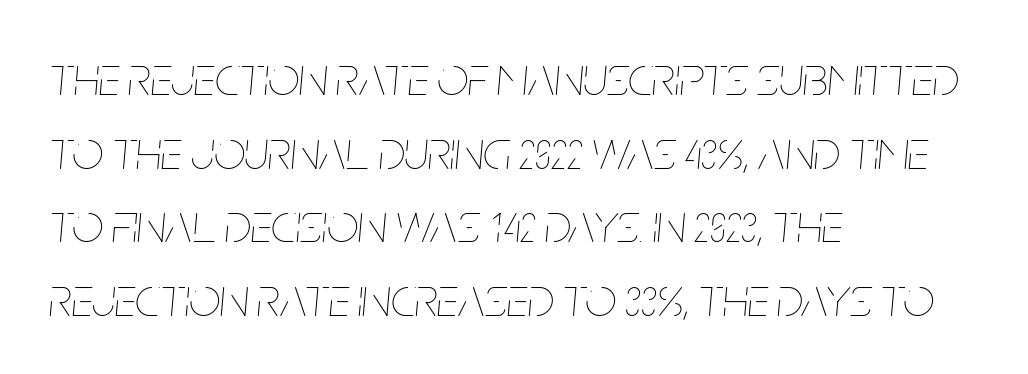
{"italic": "yes", "lean": "right", "slant_degrees": 5, "bold": "no", "weight": "thin", "width": "condensed", "stroke_contrast": "low", "x_height": "large", "monospaced": "no", "underline": "no", "align": "left", "line_spacing": "normal", "line_spacing_ratio": 1.34, "letter_spacing": "normal", "letter_spacing_em": 0.0, "glyph_px": 55}
